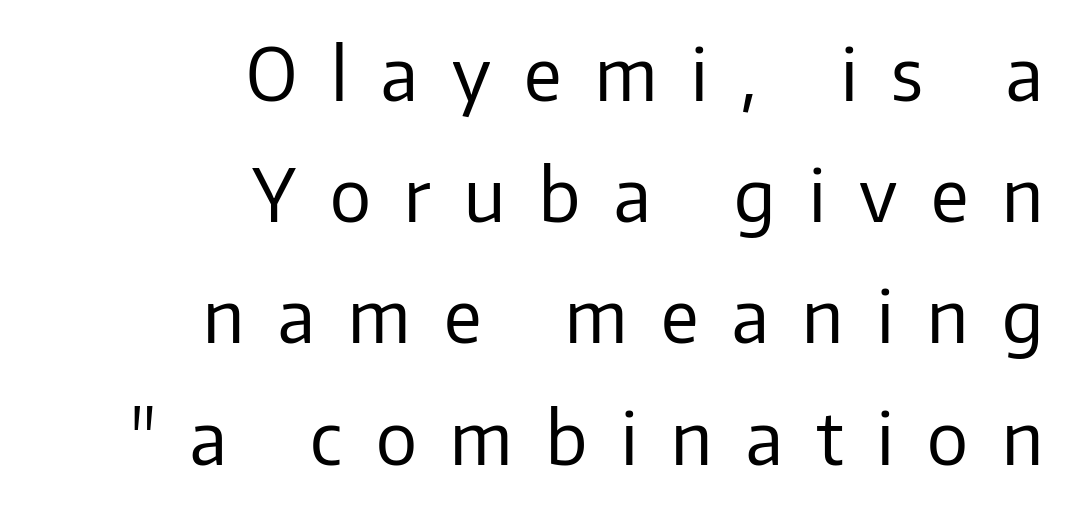
The image shows 73 px regular-weight sans-serif type, upright; set right-aligned, normal line spacing (1.66x), unusually wide letter spacing (+0.46 em), not underlined; low stroke contrast and a medium x-height.
